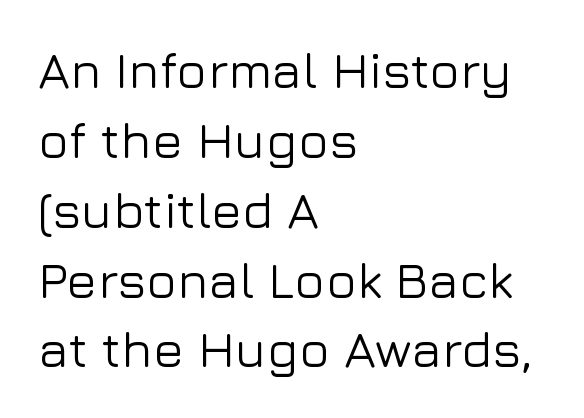
A normal amount of white space separates one row of letters from the next. The paragraph has a hard left edge and a soft right edge. Caption: standard tracking, unaltered. Style check: upright. The rendering uses natural spacing where letterforms have individual widths.
